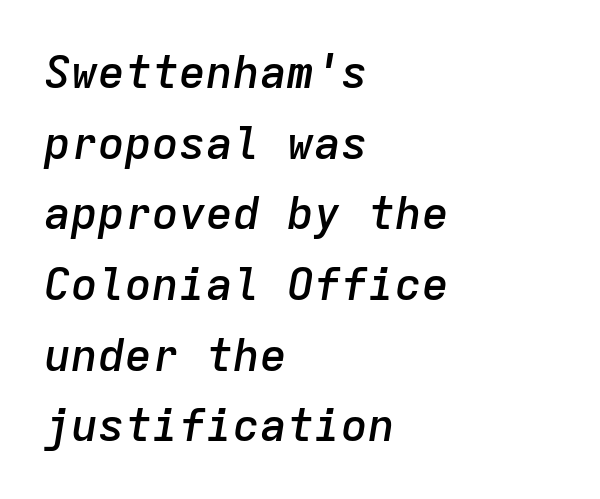
{"italic": "yes", "lean": "right", "slant_degrees": 9, "bold": "semi", "weight": "semibold", "width": "normal", "stroke_contrast": "low", "x_height": "medium", "monospaced": "yes", "underline": "no", "align": "left", "line_spacing": "normal", "line_spacing_ratio": 1.57, "letter_spacing": "normal", "letter_spacing_em": 0.0, "glyph_px": 45}
